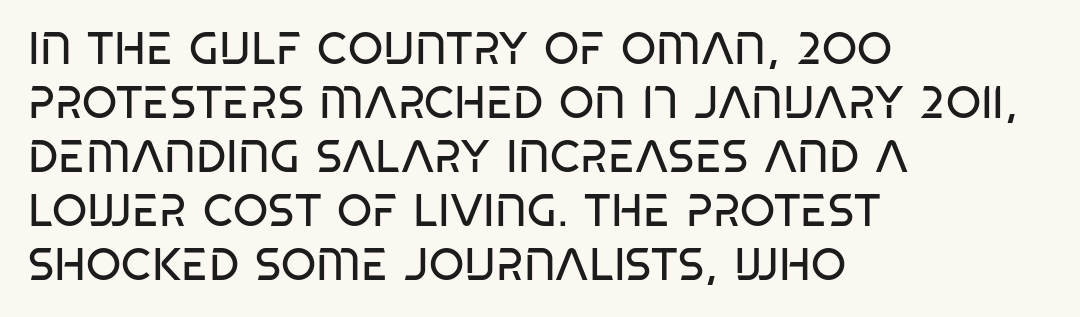
The image shows 45 px regular-weight, condensed sans-serif type; set left-aligned, line spacing 1.2x, normal letter spacing, not underlined; low stroke contrast and a large x-height.
